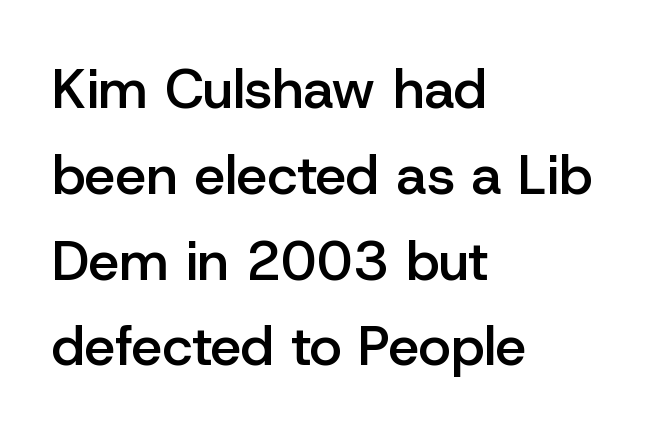
{"serif": "no", "italic": "no", "bold": "semi", "weight": "semibold", "width": "normal", "stroke_contrast": "low", "x_height": "medium", "monospaced": "no", "underline": "no", "align": "left", "line_spacing": "normal", "line_spacing_ratio": 1.56, "letter_spacing": "normal", "letter_spacing_em": 0.0, "glyph_px": 55}
